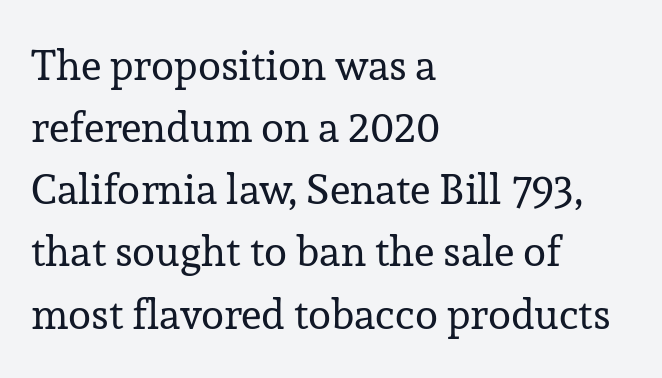
The image shows 42 px regular-weight serif type, upright; set left-aligned, normal line spacing (1.48x), normal letter spacing, not underlined; low stroke contrast and a medium x-height.
